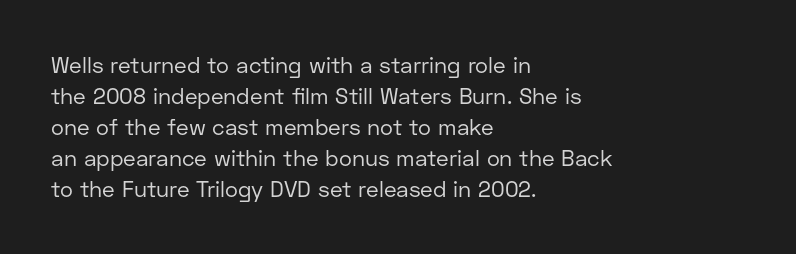
The words here are not underlined. Default kerning and tracking; the words read as compact shapes. The paragraph shown leans on its left margin. Posture: straight, roman, zero tilt. Vertical stems look standard width or narrower in stroke. Vertical spacing — default.
